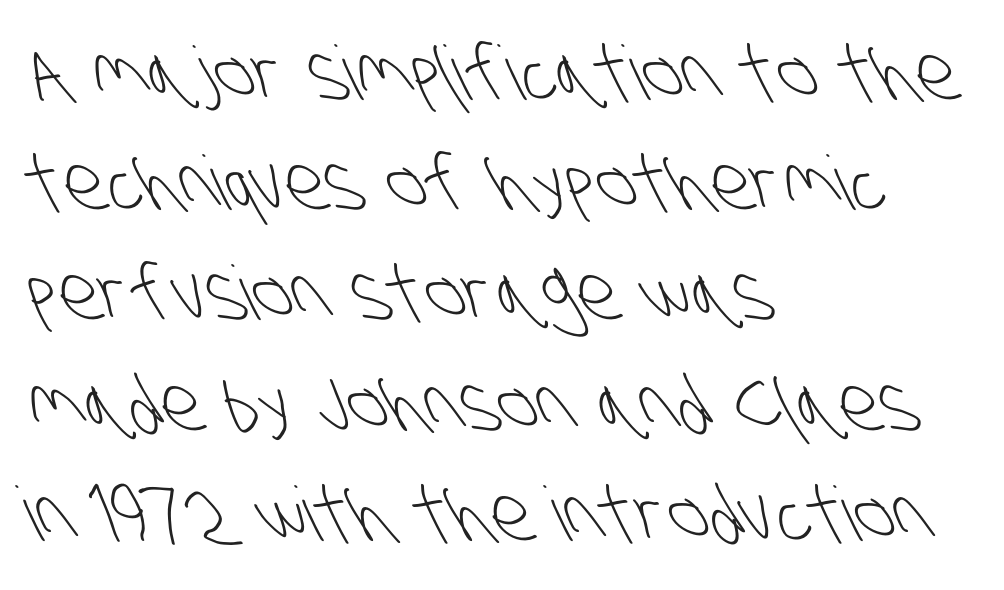
{"serif": "no", "bold": "no", "weight": "light", "width": "condensed", "stroke_contrast": "low", "x_height": "large", "monospaced": "no", "underline": "no", "align": "left", "line_spacing": "normal", "line_spacing_ratio": 1.47, "letter_spacing": "normal", "letter_spacing_em": 0.0, "glyph_px": 75}
